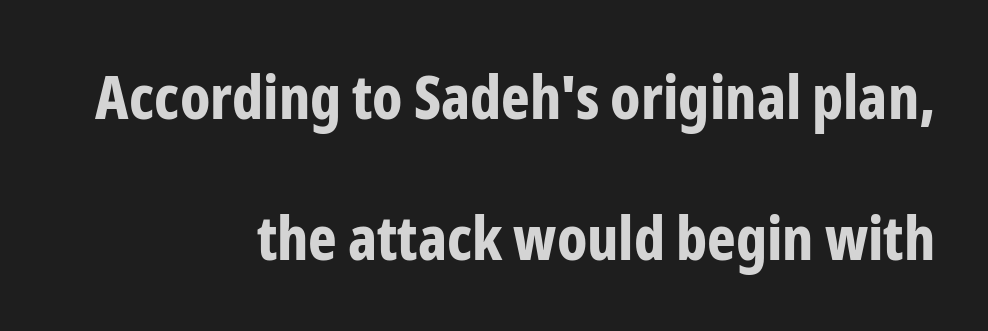
Q: Is the text bold? A: Yes.
Q: Is the text italic (slanted)? A: No, it is upright.
Q: Is the typeface a serif or a sans-serif typeface? A: Sans-serif.
Q: Is the text underlined? A: No.
Q: How is the paragraph aligned? A: Right-aligned.
Q: Is the spacing between letters normal or unusually wide? A: Normal.
Q: Is the spacing between lines tight, normal or loose? A: Loose.
Q: Width (condensed, normal, or wide)? A: Condensed.
Q: Stroke contrast? A: Low.
Q: x-height? A: Medium.
Q: Monospaced? A: No.
